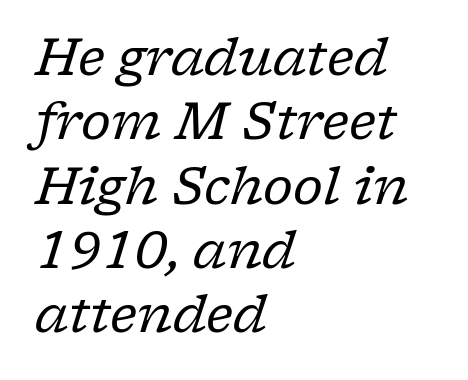
In terms of posture, this sample is oblique. Is the stroke heavy? The answer is a plain regular-or-lighter. The line texture is even and compact thanks to regular tracking. Vertical spacing — default. The foot of each line stays bare and open. The passage shown is typed in a proportional face where columns would drift.
